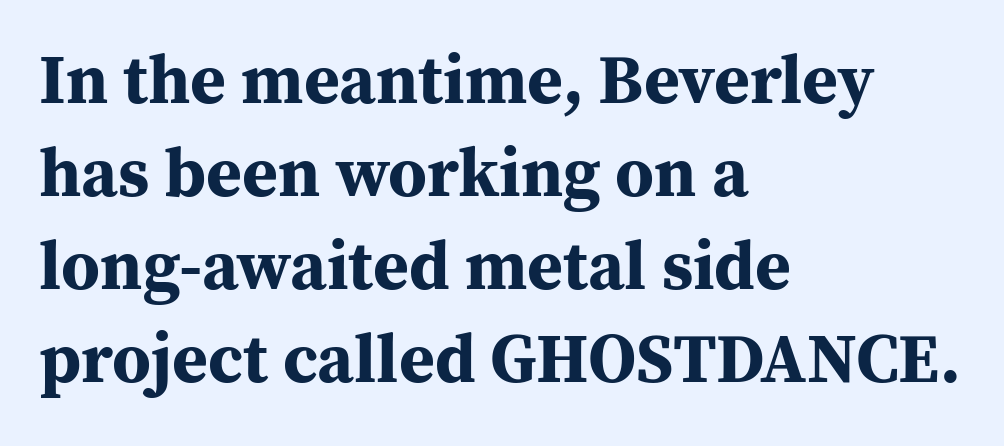
Q: Is the text bold? A: Yes.
Q: Is the text italic (slanted)? A: No, it is upright.
Q: Is the typeface a serif or a sans-serif typeface? A: Serif.
Q: Is the text underlined? A: No.
Q: How is the paragraph aligned? A: Left-aligned.
Q: Is the spacing between letters normal or unusually wide? A: Normal.
Q: Is the spacing between lines tight, normal or loose? A: Normal.
Q: Width (condensed, normal, or wide)? A: Normal.
Q: Stroke contrast? A: Medium.
Q: x-height? A: Medium.
Q: Monospaced? A: No.
